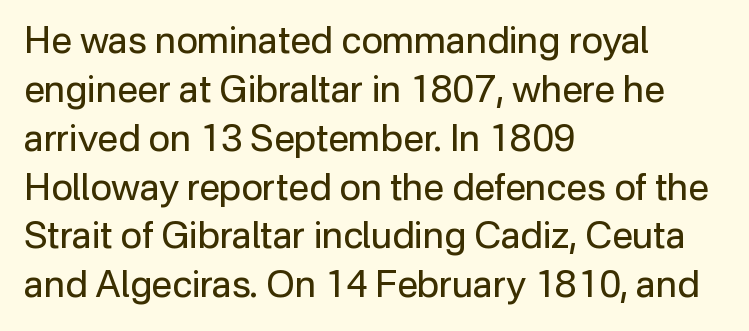
{"serif": "no", "italic": "no", "bold": "no", "weight": "regular", "width": "normal", "stroke_contrast": "low", "x_height": "medium", "monospaced": "no", "underline": "no", "align": "left", "line_spacing": "normal", "line_spacing_ratio": 1.32, "letter_spacing": "normal", "letter_spacing_em": 0.0, "glyph_px": 37}
